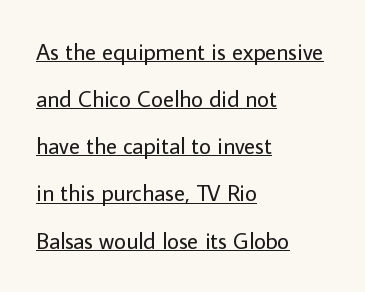
Q: Is the text bold? A: No.
Q: Is the text italic (slanted)? A: No, it is upright.
Q: Is the text underlined? A: Yes.
Q: How is the paragraph aligned? A: Left-aligned.
Q: Is the spacing between letters normal or unusually wide? A: Normal.
Q: Is the spacing between lines tight, normal or loose? A: Loose.
